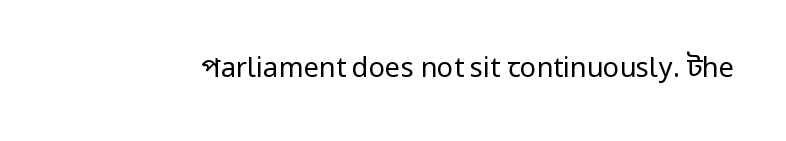
Has an underline been added? It has not. The type is set solid horizontally, with unmodified tracking. The characters are drawn with everyday or finer stroke widths. Every character sits straight up, as roman type does.
